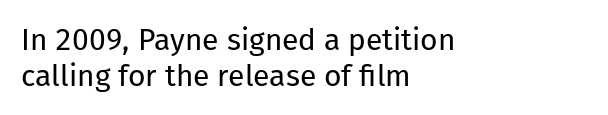
A roman cut, with each character standing at attention. Quick note: underline off. Nothing sits at the stroke ends, so this counts as sans-serif. Note the varied advance widths — an 'i' is clearly narrower than an 'm'. Heft: none added — not bold. If you drew a ruler down the left edge, every line would touch it.
